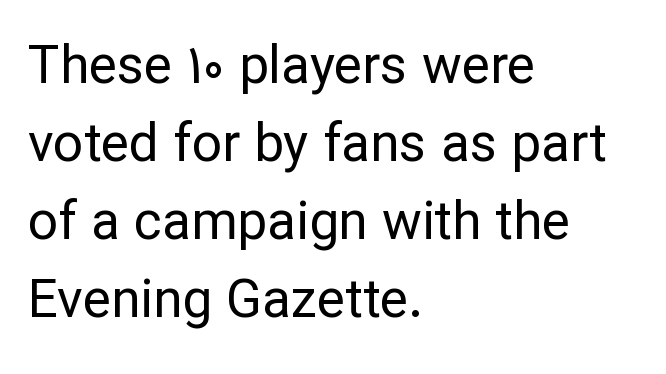
Interline gaps are of average width in this sample. Stems here are at most as thick as an everyday book face. Typeset ragged right — the left edge is the straight one. These lines are composed in type without serifs. Spacing verdict: proportional, widths tailored to each character.
